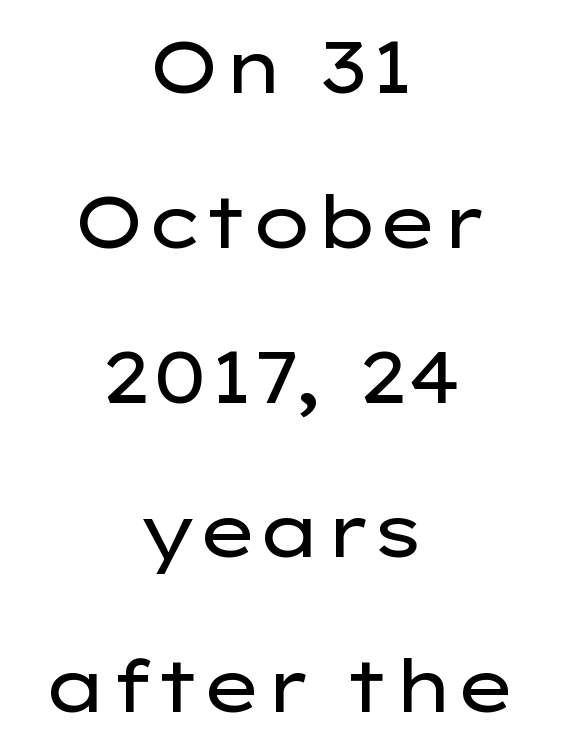
Q: Is the text bold? A: No.
Q: Is the text italic (slanted)? A: No, it is upright.
Q: Is the typeface a serif or a sans-serif typeface? A: Sans-serif.
Q: Is the text underlined? A: No.
Q: How is the paragraph aligned? A: Centered.
Q: Is the spacing between letters normal or unusually wide? A: Normal.
Q: Is the spacing between lines tight, normal or loose? A: Loose.
Q: Width (condensed, normal, or wide)? A: Wide.
Q: Stroke contrast? A: Low.
Q: x-height? A: Medium.
Q: Monospaced? A: No.
